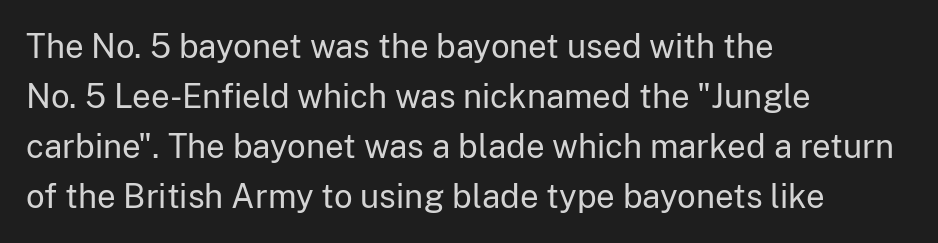
Letters have the restrained weight of plain body copy at most. Examine the stroke ends and you'll find no serifs. What's the leading like? Ordinary, nothing unusual. Spacing verdict: proportional, widths tailored to each character.
